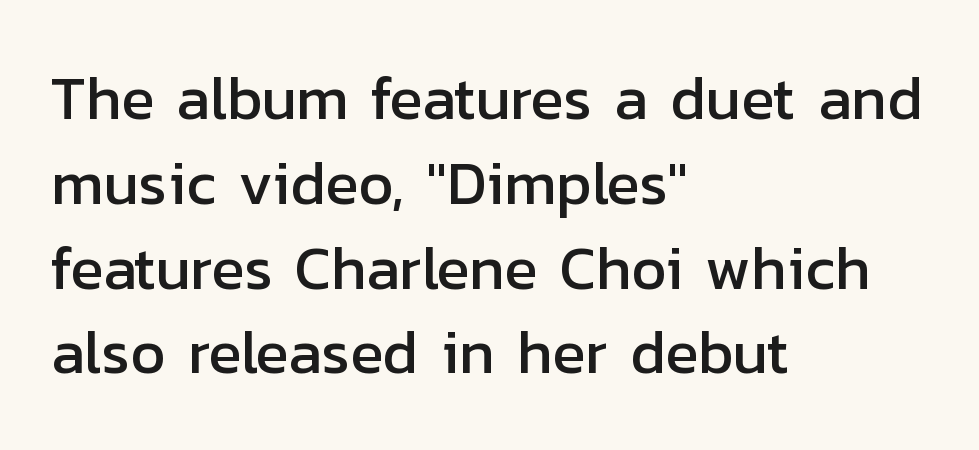
Line starts are locked; line ends wander. Leading matches the norm, producing a regular column. This is roman type, the default non-slanted kind. The glyphs are unaccompanied by any horizontal stroke below them. A typesetter would label this face a sans.
